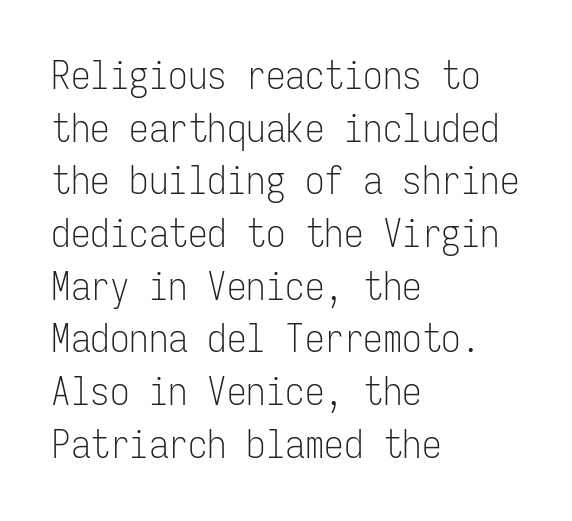
The image shows 39 px light, condensed sans-serif type, upright, monospaced; set left-aligned, normal line spacing (1.35x), normal letter spacing, not underlined; low stroke contrast and a medium x-height.
